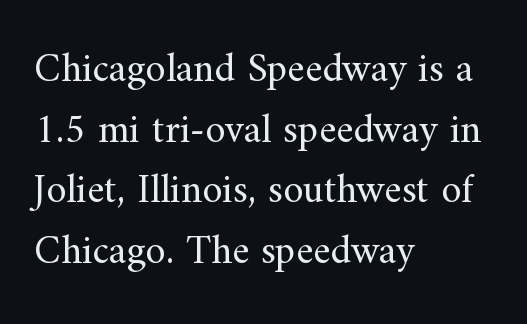
{"serif": "yes", "italic": "no", "bold": "no", "weight": "regular", "width": "normal", "stroke_contrast": "medium", "x_height": "small", "monospaced": "no", "underline": "no", "align": "left", "line_spacing": "normal", "line_spacing_ratio": 1.48, "letter_spacing": "normal", "letter_spacing_em": 0.0, "glyph_px": 41}
